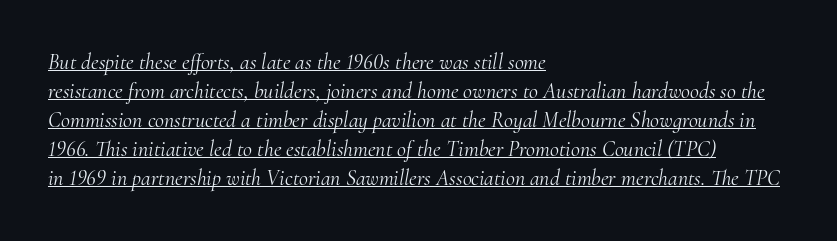
Q: Is the text bold? A: No.
Q: Is the text italic (slanted)? A: Yes, it leans right by about 10 degrees.
Q: Is the text underlined? A: Yes.
Q: How is the paragraph aligned? A: Left-aligned.
Q: Is the spacing between letters normal or unusually wide? A: Normal.
Q: Is the spacing between lines tight, normal or loose? A: Normal.
